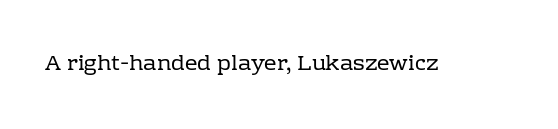
The image shows 22 px text type, upright; set normal letter spacing, not underlined.
